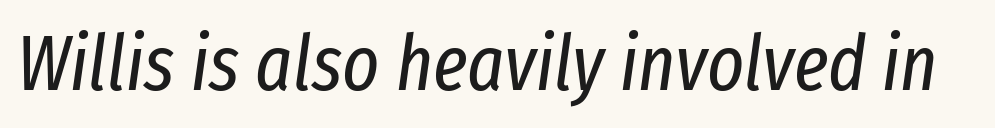
Letters rest on an invisible, unmarked baseline. Summary of weight: not heavy and not bold. Short note: letters normally spaced. Varying glyph widths throughout — classic text-font behaviour.
